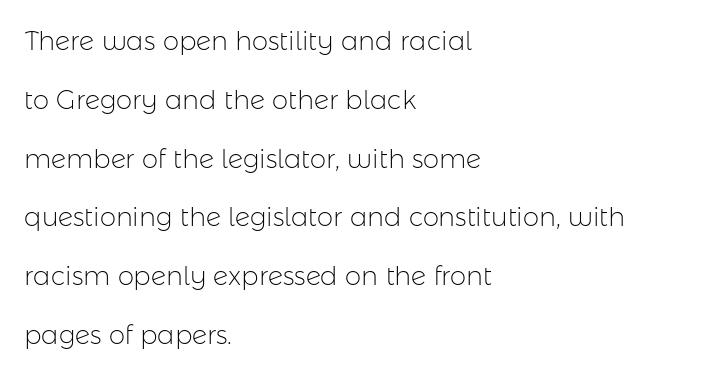
The image shows 26 px text type, upright; set left-aligned, loose line spacing (2.26x), normal letter spacing, not underlined.
